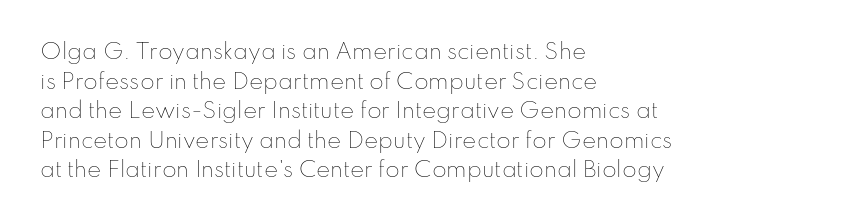
Quick note: underline off. Do the letters lean? They stand straight. The text block is weighted toward the left margin, trailing off unevenly rightward. This rendering leaves character spacing at its baseline value. Vertical spacing — default.
